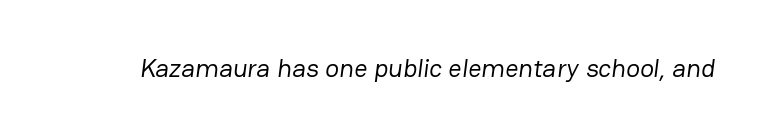
Q: Is the text bold? A: No.
Q: Is the text underlined? A: No.
Q: Is the spacing between letters normal or unusually wide? A: Normal.
